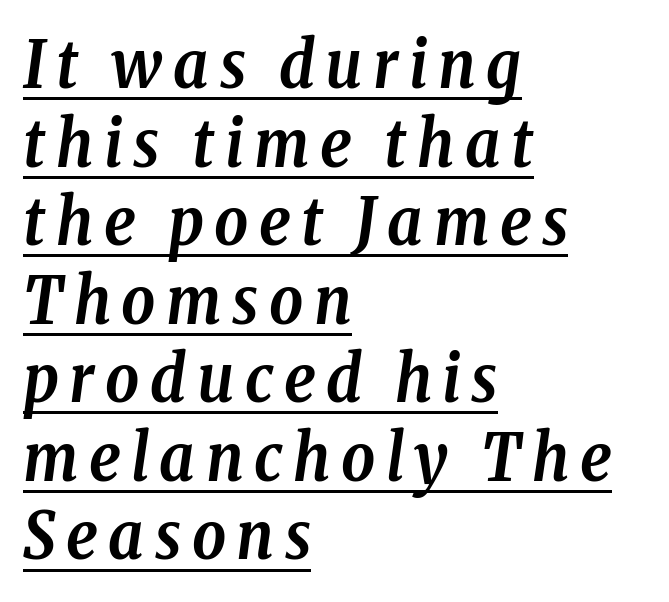
{"serif": "yes", "italic": "yes", "lean": "right", "slant_degrees": 8, "bold": "yes", "weight": "semibold", "width": "condensed", "stroke_contrast": "low", "x_height": "medium", "monospaced": "no", "underline": "yes", "align": "left", "line_spacing_ratio": 1.19, "glyph_px": 66}
